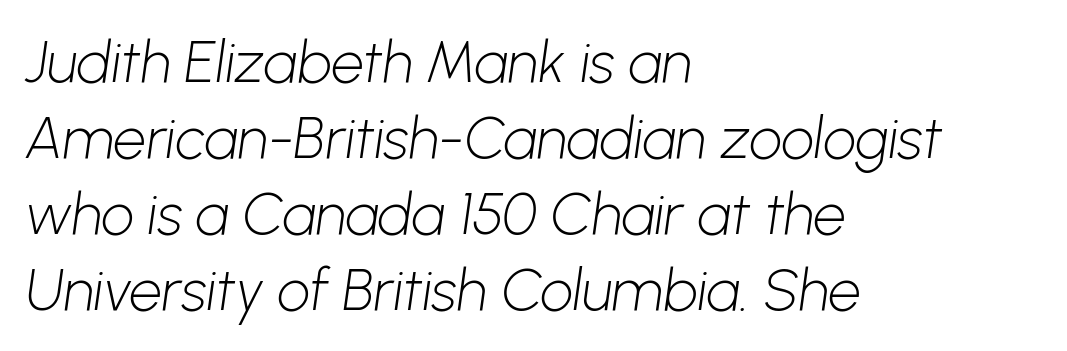
The image shows 58 px light sans-serif type; set left-aligned, normal line spacing (1.31x), normal letter spacing, not underlined; low stroke contrast and a medium x-height.
